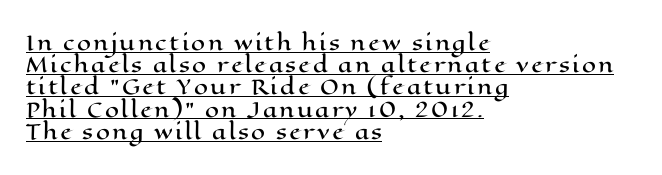
{"italic": "no", "underline": "yes", "align": "left", "line_spacing": "tight", "line_spacing_ratio": 1.11, "glyph_px": 20}
